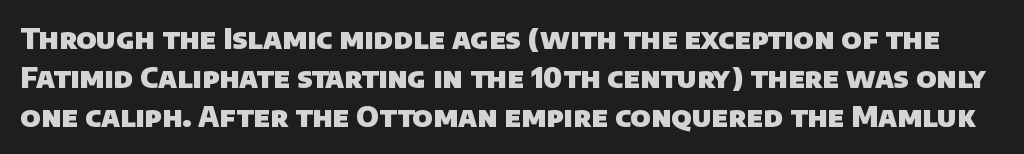
Q: Is the text bold? A: Yes.
Q: Is the typeface a serif or a sans-serif typeface? A: Sans-serif.
Q: Is the text underlined? A: No.
Q: Is the spacing between letters normal or unusually wide? A: Normal.
Q: Is the spacing between lines tight, normal or loose? A: Normal.
Q: Width (condensed, normal, or wide)? A: Normal.
Q: Stroke contrast? A: Low.
Q: x-height? A: Large.
Q: Monospaced? A: No.
